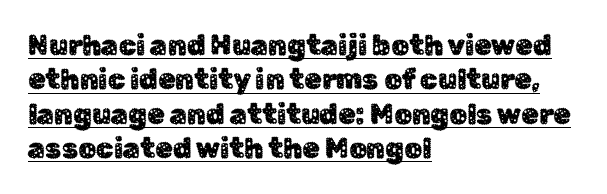
{"serif": "no", "italic": "no", "width": "normal", "stroke_contrast": "low", "x_height": "medium", "monospaced": "no", "underline": "yes", "align": "left", "line_spacing_ratio": 1.23, "letter_spacing": "normal", "letter_spacing_em": 0.0, "glyph_px": 28}
